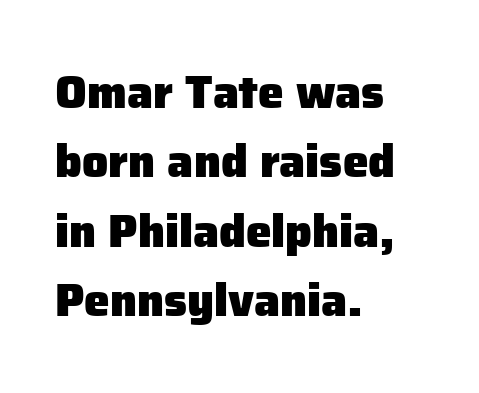
The image shows 46 px heavy sans-serif type, upright; set left-aligned, normal line spacing (1.51x), normal letter spacing, not underlined; low stroke contrast and a medium x-height.
